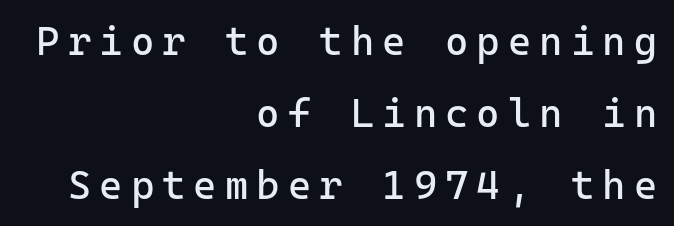
The image shows 40 px regular-weight sans-serif type, upright, monospaced; set right-aligned, line spacing 1.8x, unusually wide letter spacing (+0.2 em), not underlined; low stroke contrast and a medium x-height.
